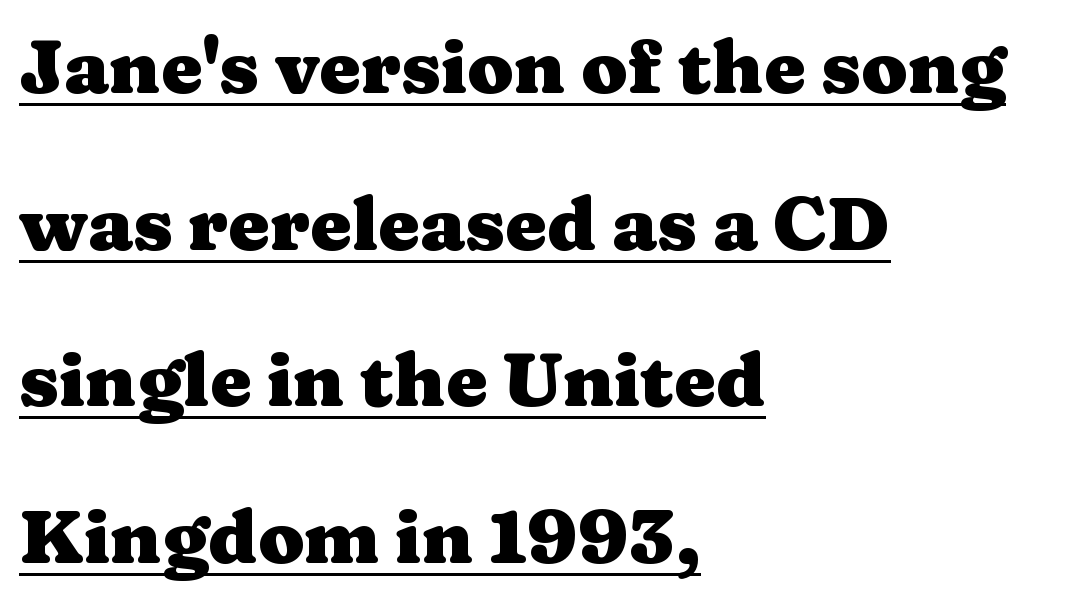
Q: Is the text bold? A: Yes.
Q: Is the text italic (slanted)? A: No, it is upright.
Q: Is the typeface a serif or a sans-serif typeface? A: Serif.
Q: Is the text underlined? A: Yes.
Q: How is the paragraph aligned? A: Left-aligned.
Q: Is the spacing between letters normal or unusually wide? A: Normal.
Q: Is the spacing between lines tight, normal or loose? A: Loose.
Q: Width (condensed, normal, or wide)? A: Wide.
Q: Stroke contrast? A: Medium.
Q: x-height? A: Medium.
Q: Monospaced? A: No.
